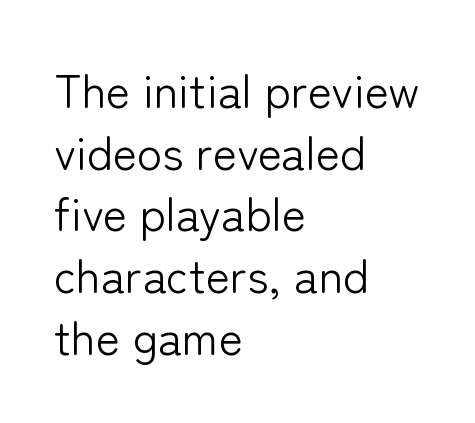
The image shows 46 px light sans-serif type, upright; set left-aligned, normal line spacing (1.34x), normal letter spacing, not underlined; low stroke contrast and a medium x-height.
